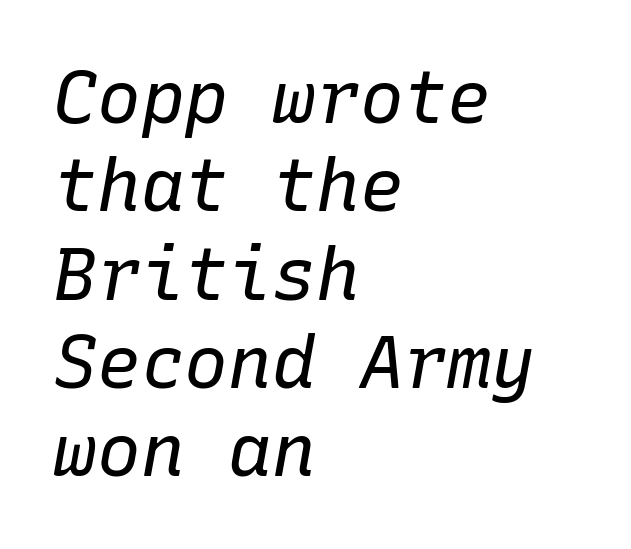
The image shows 73 px regular-weight type, italic (leaning right), monospaced; set left-aligned, line spacing 1.21x, normal letter spacing, not underlined; low stroke contrast and a medium x-height.
